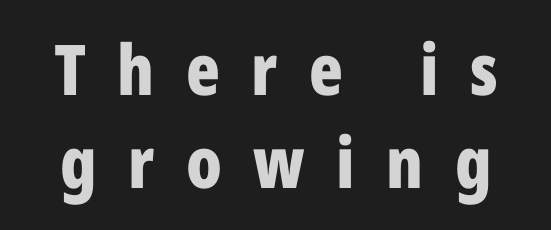
The image shows 70 px bold, condensed sans-serif type, upright; set normal line spacing (1.33x), unusually wide letter spacing (+0.45 em), not underlined; low stroke contrast and a medium x-height.
